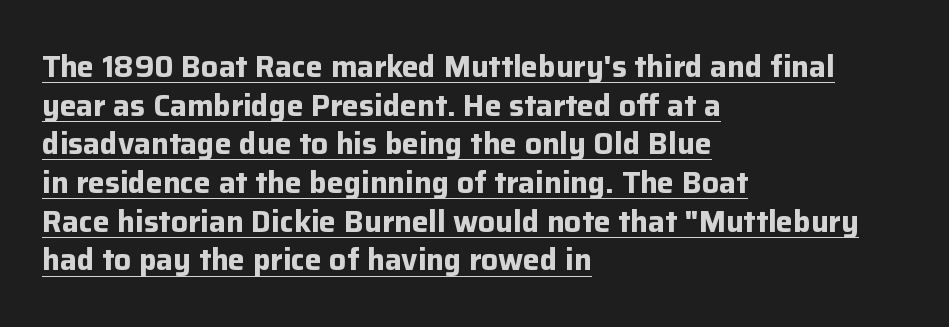
Q: Is the text bold? A: Yes.
Q: Is the text italic (slanted)? A: No, it is upright.
Q: Is the typeface a serif or a sans-serif typeface? A: Sans-serif.
Q: Is the text underlined? A: Yes.
Q: How is the paragraph aligned? A: Left-aligned.
Q: Is the spacing between letters normal or unusually wide? A: Normal.
Q: Is the spacing between lines tight, normal or loose? A: Normal.
Q: Width (condensed, normal, or wide)? A: Normal.
Q: Stroke contrast? A: Low.
Q: x-height? A: Medium.
Q: Monospaced? A: No.
